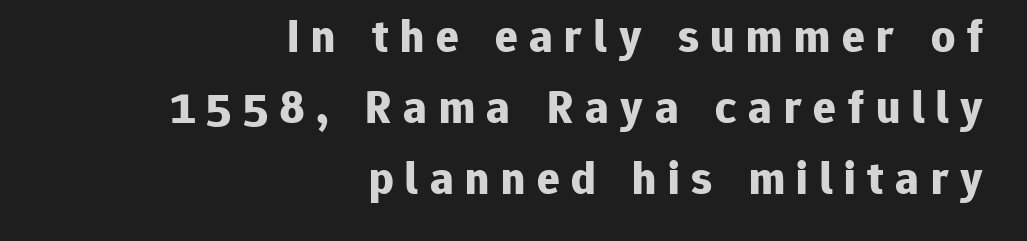
The image shows 47 px bold sans-serif type, upright; set right-aligned, normal line spacing (1.51x), unusually wide letter spacing (+0.25 em), not underlined; low stroke contrast and a medium x-height.
